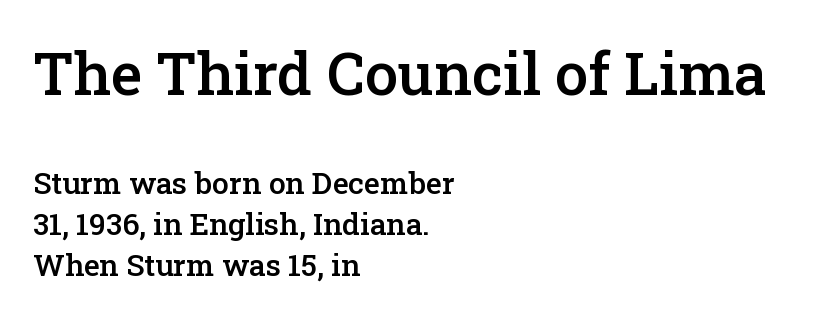
Q: Is the text bold? A: Semi-bold.
Q: Is the text italic (slanted)? A: No, it is upright.
Q: Is the typeface a serif or a sans-serif typeface? A: Serif.
Q: Is the text underlined? A: No.
Q: How is the paragraph aligned? A: Left-aligned.
Q: Is the spacing between letters normal or unusually wide? A: Normal.
Q: Is the spacing between lines tight, normal or loose? A: Normal.
Q: Which block of text is set in a larger size, the first (top) or the second (bottom)? A: The first (top) one.
Q: Width (condensed, normal, or wide)? A: Normal.
Q: Stroke contrast? A: Low.
Q: x-height? A: Medium.
Q: Monospaced? A: No.
